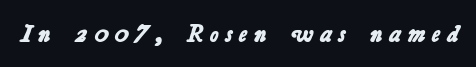
Q: Is the text bold? A: Yes.
Q: Is the text underlined? A: No.
Q: Is the spacing between letters normal or unusually wide? A: Unusually wide.
